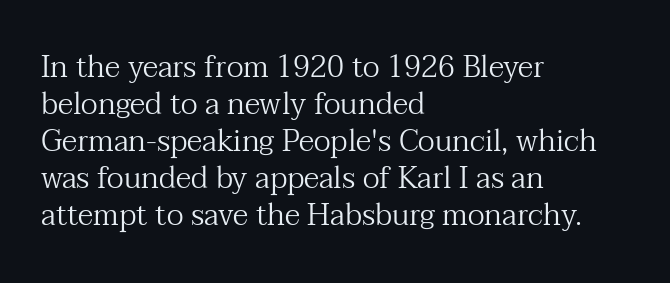
The image shows 30 px regular-weight serif type, upright; set left-aligned, line spacing 1.23x, normal letter spacing, not underlined; medium stroke contrast and a medium x-height.
